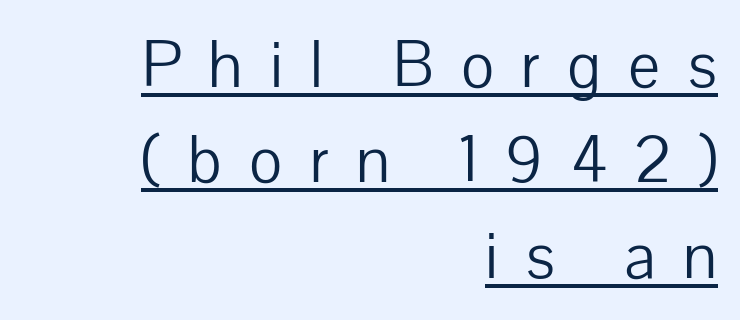
{"serif": "no", "italic": "no", "bold": "no", "weight": "light", "width": "normal", "stroke_contrast": "low", "x_height": "medium", "monospaced": "no", "underline": "yes", "align": "right", "line_spacing": "normal", "line_spacing_ratio": 1.49, "letter_spacing": "wide", "letter_spacing_em": 0.43, "glyph_px": 64}
